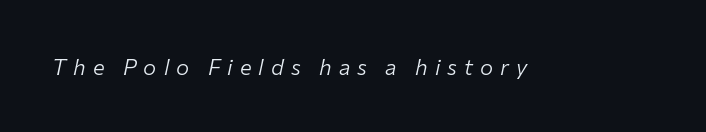
{"italic": "yes", "lean": "right", "slant_degrees": 12, "bold": "no", "underline": "no", "letter_spacing": "wide", "letter_spacing_em": 0.32, "glyph_px": 22}
